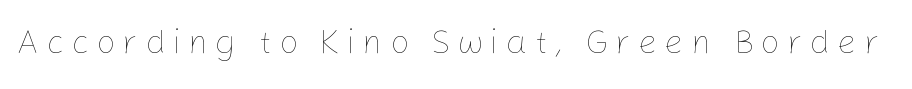
Think of a printed novel: that variable character pitch is what you see here. Each word looks stretched out because of the extra space between its letters. The area under the type is left untouched. Italic: no, the glyphs are upright roman. The strokes are not fattened; the text isn't bold.
